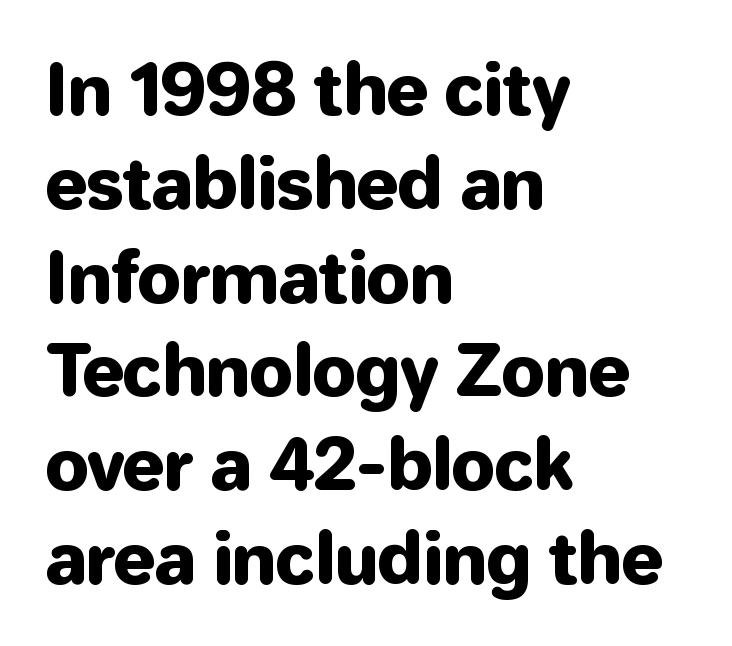
These lines stack with their left ends in a neat column. The space beneath each line is pristine and unruled. Italic: no, the glyphs are upright roman. Letter spacing: default.
